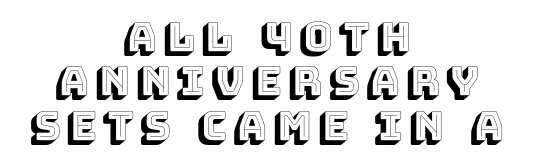
Q: Is the text italic (slanted)? A: No, it is upright.
Q: Is the text underlined? A: No.
Q: How is the paragraph aligned? A: Centered.
Q: Is the spacing between lines tight, normal or loose? A: Tight.
Q: Width (condensed, normal, or wide)? A: Normal.
Q: x-height? A: Large.
Q: Monospaced? A: No.
